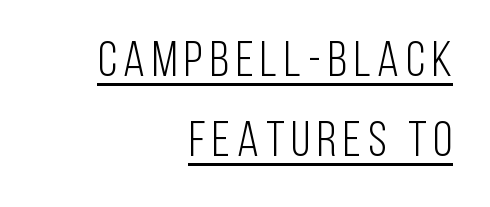
The image shows 50 px light, condensed sans-serif type, upright; set right-aligned, normal line spacing (1.6x), underlined; low stroke contrast and a large x-height.
